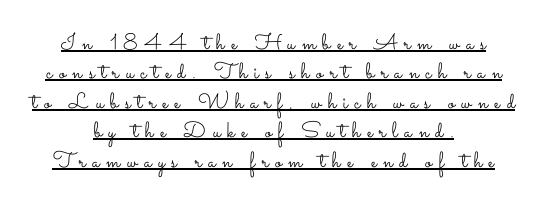
What stands out about the letter spacing? Its width — letters are far apart. This rendering uses center alignment, leaving both contours irregular but symmetric. Is there an underline? Yes — a line sits under the letters.
